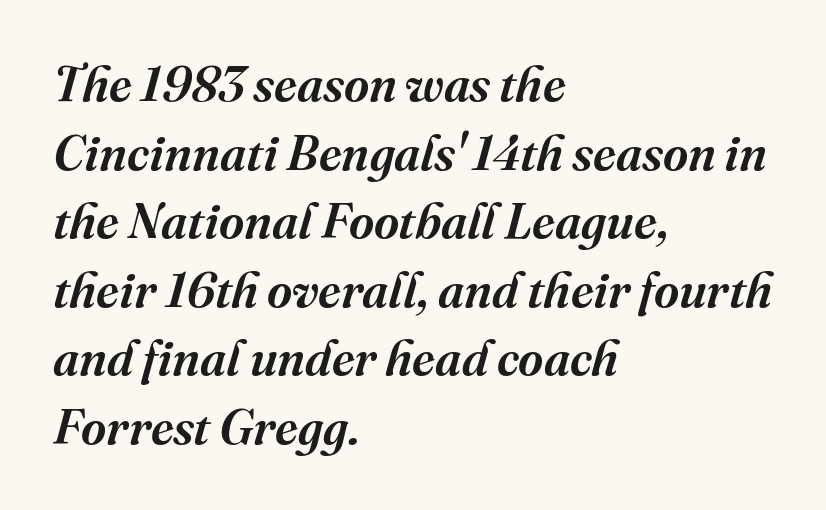
{"serif": "yes", "italic": "yes", "lean": "right", "slant_degrees": 16, "width": "normal", "stroke_contrast": "medium", "x_height": "medium", "monospaced": "no", "underline": "no", "align": "left", "line_spacing": "normal", "line_spacing_ratio": 1.4, "letter_spacing": "normal", "letter_spacing_em": 0.0, "glyph_px": 49}
